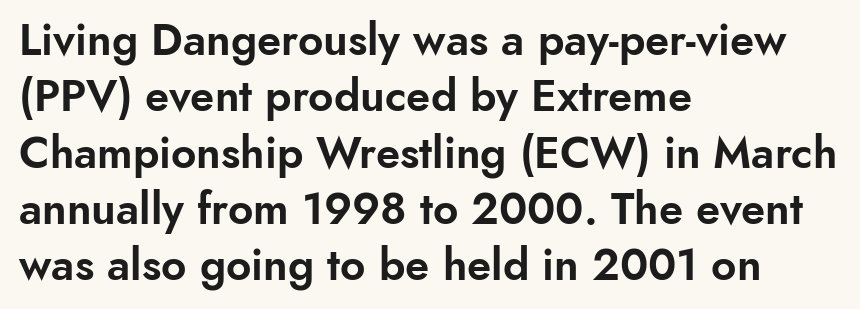
{"serif": "no", "italic": "no", "width": "normal", "stroke_contrast": "low", "x_height": "small", "monospaced": "no", "underline": "no", "align": "left", "line_spacing": "normal", "line_spacing_ratio": 1.28, "letter_spacing": "normal", "letter_spacing_em": 0.0, "glyph_px": 44}
